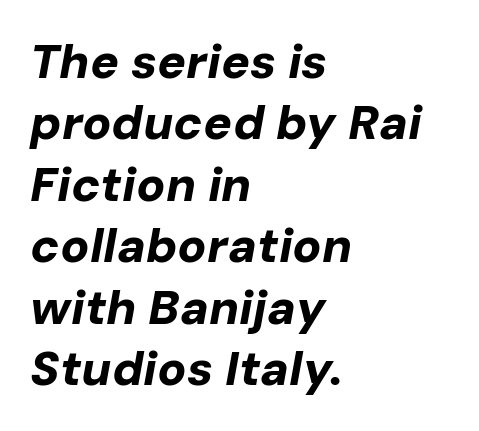
{"italic": "yes", "lean": "right", "slant_degrees": 10, "bold": "yes", "weight": "bold", "width": "normal", "stroke_contrast": "low", "x_height": "medium", "monospaced": "no", "underline": "no", "align": "left", "line_spacing": "normal", "line_spacing_ratio": 1.28, "letter_spacing": "normal", "letter_spacing_em": 0.0, "glyph_px": 48}
